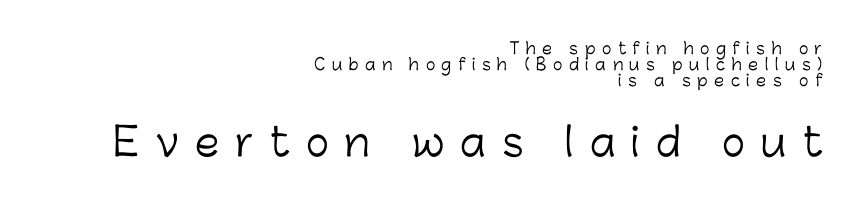
The image shows 39 px light sans-serif type, upright; set right-aligned, tight line spacing (0.99x), unusually wide letter spacing (+0.41 em), not underlined; the second (bottom) block is 2.44x larger; low stroke contrast and a medium x-height.
